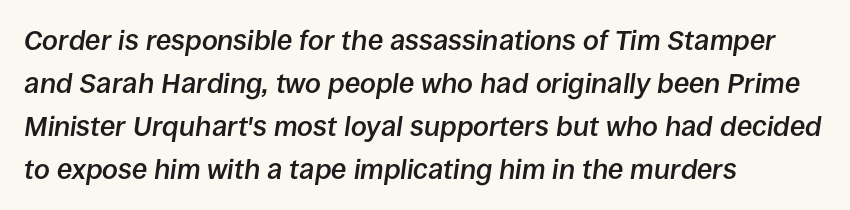
Caption: multi-line text, flush left, ragged right. Characters are canted at an angle relative to the baseline's perpendicular. These lines sit exactly where default settings would place them. On the weight axis this lands at semibold, roughly 600. Looks like regular typesetting: each glyph gets only the width it needs. The passage shown has conventional tracking throughout.
